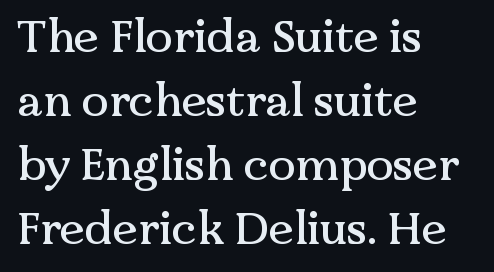
The face used here is proportionally spaced, like ordinary book or web type. I'd call this a serif setting — the letters wear small feet. Characters follow at the spacing the type designer built in. Regular leading. This rendering features lettering with no underline. The lines are quadded left.
